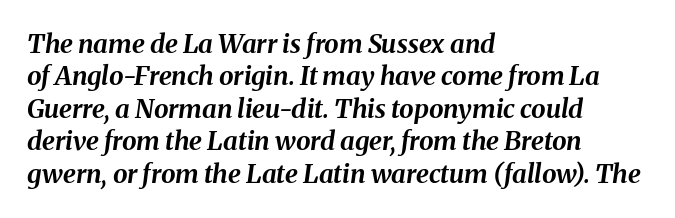
Q: Is the text bold? A: Yes.
Q: Is the text italic (slanted)? A: Yes, it leans right by about 8 degrees.
Q: Is the text underlined? A: No.
Q: How is the paragraph aligned? A: Left-aligned.
Q: Is the spacing between letters normal or unusually wide? A: Normal.
Q: Is the spacing between lines tight, normal or loose? A: Normal.
